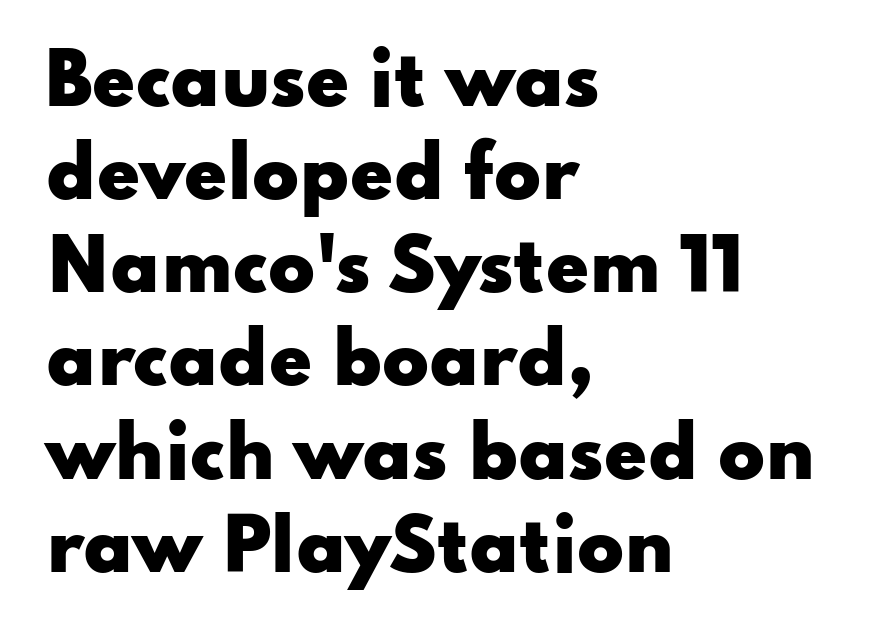
The image shows 69 px heavy, wide sans-serif type, upright; set left-aligned, normal line spacing (1.35x), normal letter spacing, not underlined; low stroke contrast and a small x-height.
